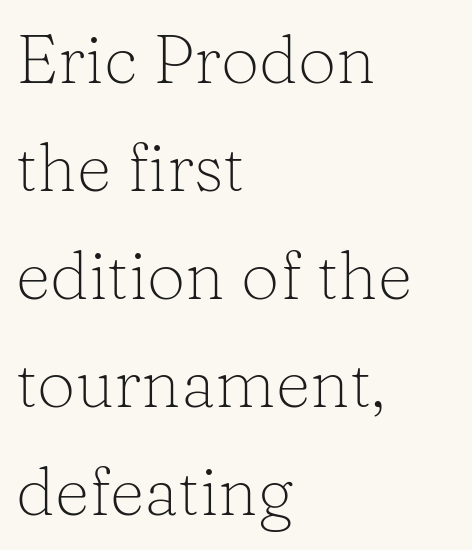
{"serif": "yes", "italic": "no", "bold": "no", "weight": "light", "width": "normal", "stroke_contrast": "low", "x_height": "medium", "monospaced": "no", "underline": "no", "align": "left", "line_spacing": "normal", "line_spacing_ratio": 1.59, "letter_spacing": "normal", "letter_spacing_em": 0.0, "glyph_px": 68}
